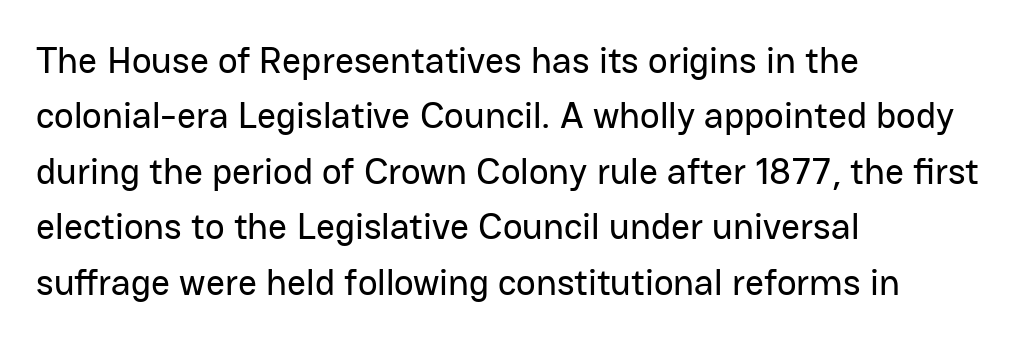
The image shows 37 px sans-serif type, upright; set left-aligned, normal line spacing (1.5x), normal letter spacing, not underlined; low stroke contrast and a medium x-height.
